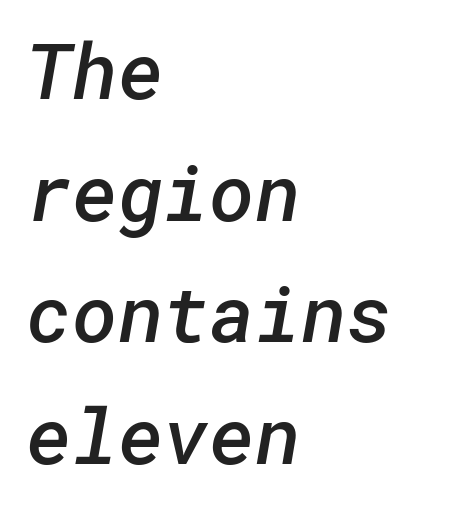
Underline: absent. Check where the strokes stop: nothing finishes them off — pure sans. The letters sit at their default tracking, neither squeezed nor spread. On the weight axis this lands at semibold, roughly 600.
